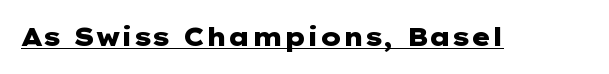
{"italic": "no", "bold": "yes", "underline": "yes", "letter_spacing": "normal", "letter_spacing_em": 0.0, "glyph_px": 25}
